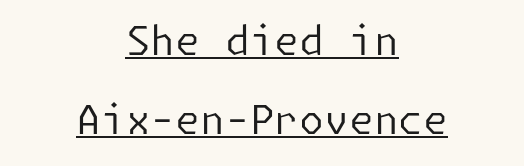
Q: Is the text bold? A: No.
Q: Is the text italic (slanted)? A: No, it is upright.
Q: Is the typeface a serif or a sans-serif typeface? A: Sans-serif.
Q: Is the text underlined? A: Yes.
Q: How is the paragraph aligned? A: Centered.
Q: Is the spacing between letters normal or unusually wide? A: Normal.
Q: Is the spacing between lines tight, normal or loose? A: Loose.
Q: Width (condensed, normal, or wide)? A: Normal.
Q: Stroke contrast? A: Low.
Q: x-height? A: Medium.
